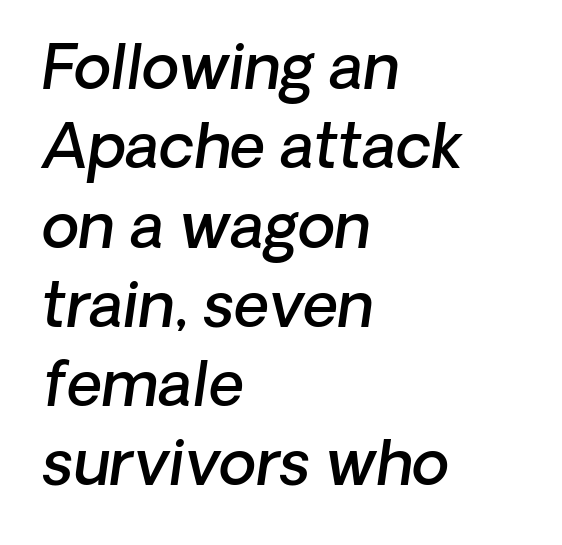
{"italic": "yes", "lean": "right", "slant_degrees": 8, "bold": "semi", "weight": "semibold", "width": "normal", "stroke_contrast": "low", "x_height": "medium", "monospaced": "no", "underline": "no", "align": "left", "line_spacing": "normal", "line_spacing_ratio": 1.3, "letter_spacing": "normal", "letter_spacing_em": 0.0, "glyph_px": 61}
